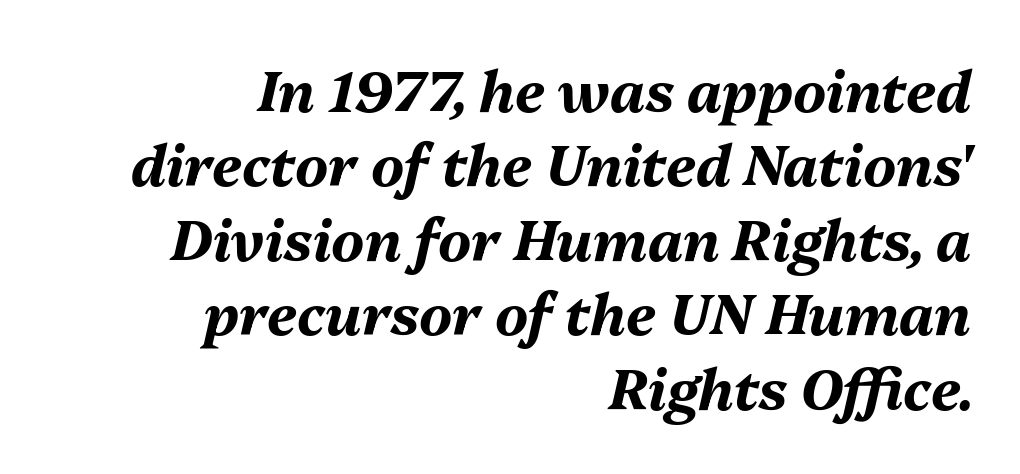
The image shows 56 px bold type, italic (leaning right); set right-aligned, normal line spacing (1.33x), normal letter spacing, not underlined; medium stroke contrast and a medium x-height.
